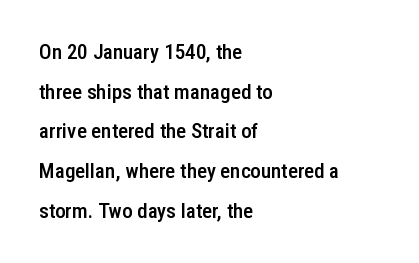
Q: Is the text bold? A: Semi-bold.
Q: Is the text italic (slanted)? A: No, it is upright.
Q: Is the text underlined? A: No.
Q: How is the paragraph aligned? A: Left-aligned.
Q: Is the spacing between letters normal or unusually wide? A: Normal.
